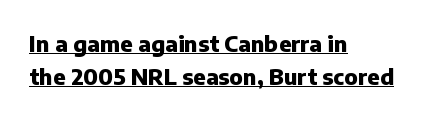
In terms of posture, this sample is upright. Check the space under the baseline: a stroke is drawn there. Reading down the block, your eye returns to a fixed left position each line. Plenty of ink on the page — the face is bold.
